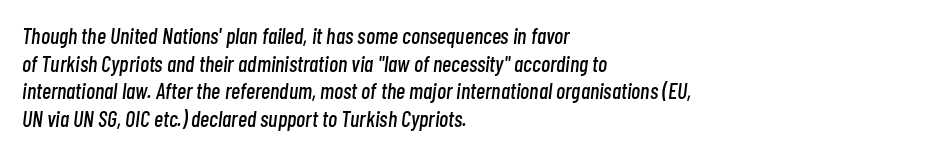
The image shows 22 px text type, italic (leaning right); set left-aligned, normal line spacing (1.26x), normal letter spacing, not underlined.
